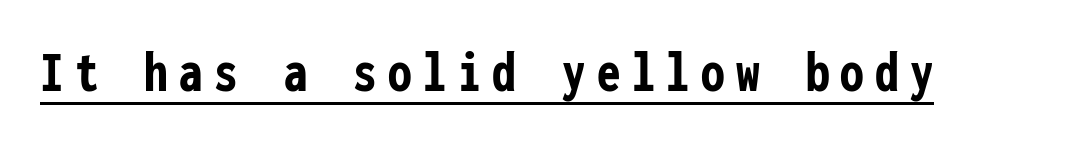
The image shows 59 px semibold, condensed sans-serif type, upright, monospaced; set underlined; low stroke contrast and a medium x-height.
